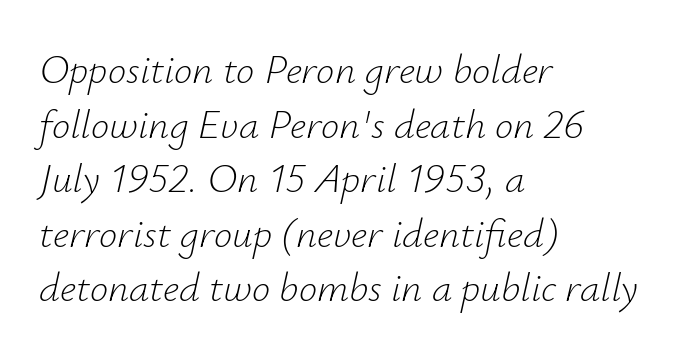
The image shows 41 px light type, italic (leaning right); set left-aligned, normal line spacing (1.33x), normal letter spacing, not underlined; low stroke contrast and a small x-height.
